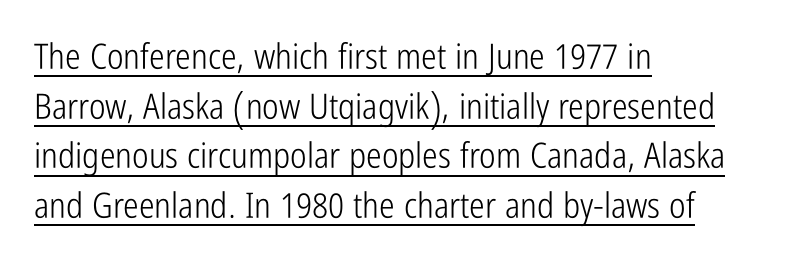
Q: Is the text bold? A: No.
Q: Is the text italic (slanted)? A: No, it is upright.
Q: Is the typeface a serif or a sans-serif typeface? A: Sans-serif.
Q: Is the text underlined? A: Yes.
Q: How is the paragraph aligned? A: Left-aligned.
Q: Is the spacing between letters normal or unusually wide? A: Normal.
Q: Is the spacing between lines tight, normal or loose? A: Normal.
Q: Width (condensed, normal, or wide)? A: Condensed.
Q: Stroke contrast? A: Low.
Q: x-height? A: Medium.
Q: Monospaced? A: No.
